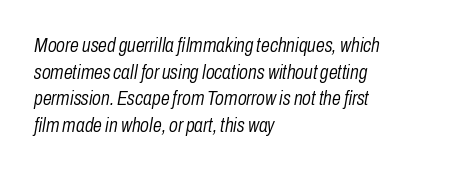
Q: Is the text bold? A: No.
Q: Is the text italic (slanted)? A: Yes, it leans right by about 10 degrees.
Q: Is the text underlined? A: No.
Q: How is the paragraph aligned? A: Left-aligned.
Q: Is the spacing between letters normal or unusually wide? A: Normal.
Q: Is the spacing between lines tight, normal or loose? A: Normal.
